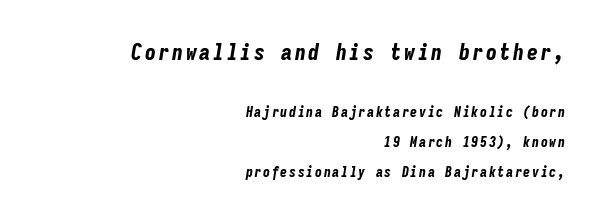
Q: Is the text bold? A: Yes.
Q: Is the text italic (slanted)? A: Yes, it leans right by about 9 degrees.
Q: Is the text underlined? A: No.
Q: How is the paragraph aligned? A: Right-aligned.
Q: Is the spacing between lines tight, normal or loose? A: Loose.
Q: Which block of text is set in a larger size, the first (top) or the second (bottom)? A: The first (top) one.
